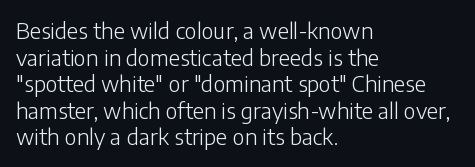
The face used here is rendered with its standard letterfit. The rag falls on the right side of this text block. The typeface has the unassuming heft of standard copy or less. Italic: no, the glyphs are upright roman.
